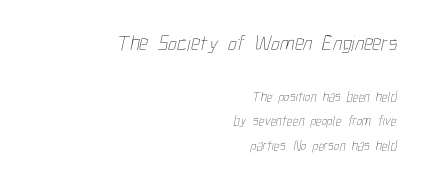
The image shows 22 px text type; set right-aligned, line spacing 1.77x, normal letter spacing, not underlined; the first (top) block is 1.57x larger.
